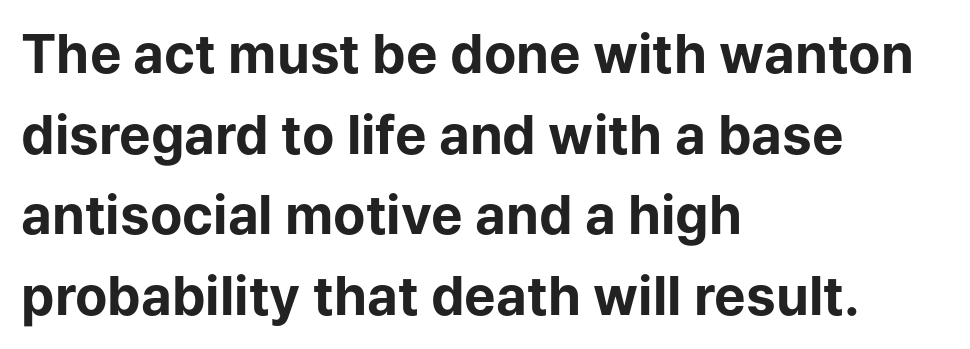
Q: Is the text bold? A: Yes.
Q: Is the text italic (slanted)? A: No, it is upright.
Q: Is the typeface a serif or a sans-serif typeface? A: Sans-serif.
Q: Is the text underlined? A: No.
Q: How is the paragraph aligned? A: Left-aligned.
Q: Is the spacing between letters normal or unusually wide? A: Normal.
Q: Is the spacing between lines tight, normal or loose? A: Normal.
Q: Width (condensed, normal, or wide)? A: Normal.
Q: Stroke contrast? A: Low.
Q: x-height? A: Medium.
Q: Monospaced? A: No.
